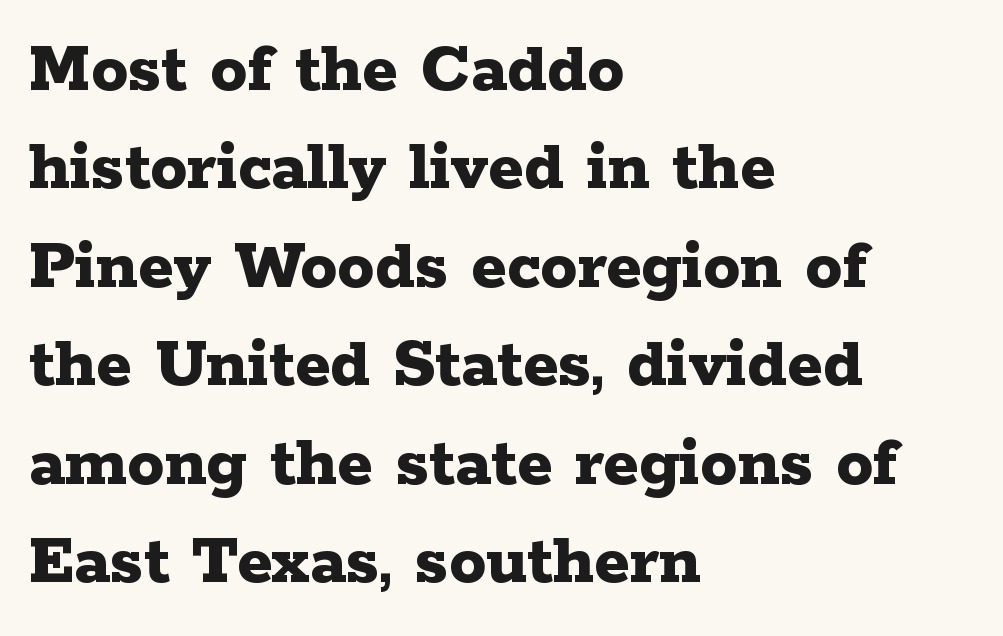
The letters are bold, with thick, heavy strokes. The passage is arranged the way most books set body copy — flush left. Upright lettering throughout. These lines sit exactly where default settings would place them. Stroke terminals: seriffed.
